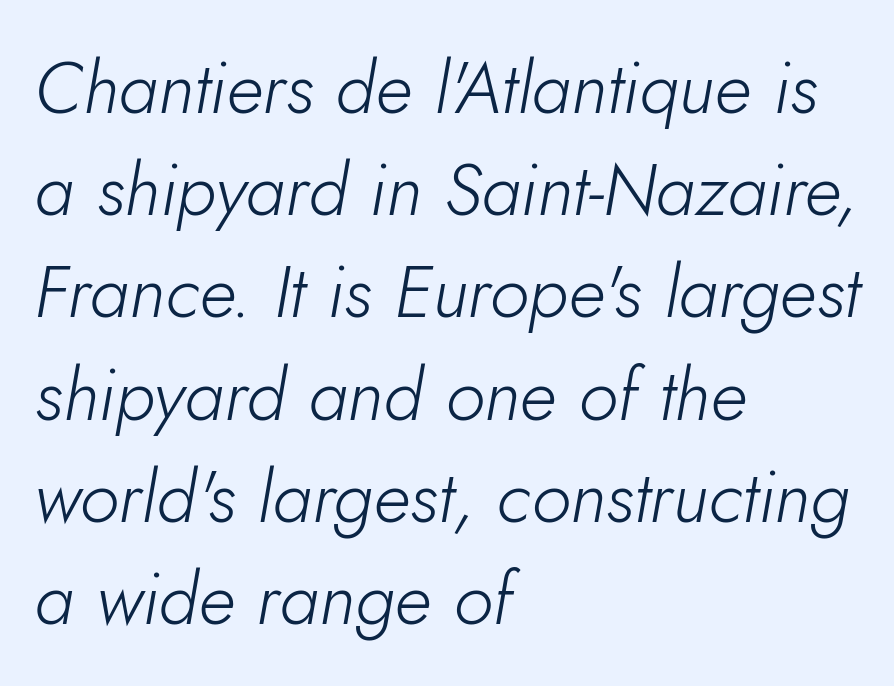
Q: Is the text bold? A: No.
Q: Is the text italic (slanted)? A: Yes, it leans right by about 10 degrees.
Q: Is the text underlined? A: No.
Q: How is the paragraph aligned? A: Left-aligned.
Q: Is the spacing between letters normal or unusually wide? A: Normal.
Q: Is the spacing between lines tight, normal or loose? A: Normal.
Q: Width (condensed, normal, or wide)? A: Normal.
Q: Stroke contrast? A: Low.
Q: x-height? A: Small.
Q: Monospaced? A: No.
